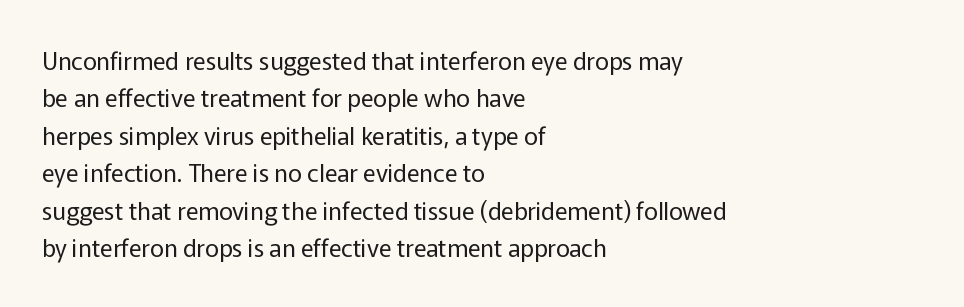
Evenly set lines give the paragraph a standard silhouette. Here the glyphs are tracked normally, forming tight word shapes. Rule under the text: the space is simply empty. Italic? Not at all — the glyphs are vertical. These glyphs show unthickened strokes, regular width or finer.
